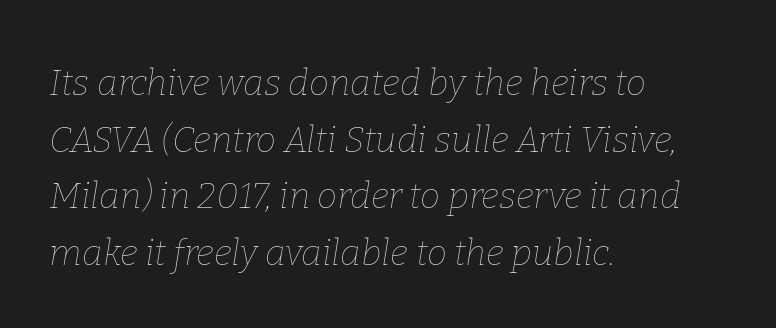
A normal amount of white space separates one row of letters from the next. Weight: regular or lighter. Posture: slanted. Tracking here is standard; glyphs follow each other at the usual distance. The setting favours the left margin, as ordinary paragraphs usually do.
